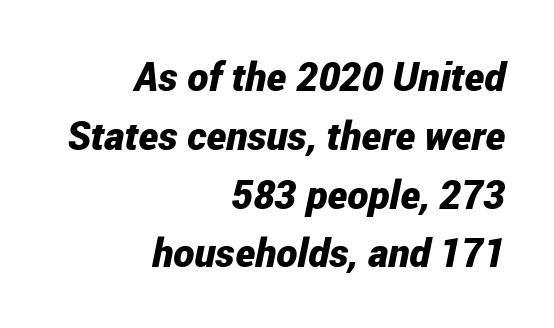
Weight: bold. The rendering uses natural spacing where letterforms have individual widths. Rendered with sloped, italic letterforms. These lines keep a tight, regular rhythm from letter to letter.
